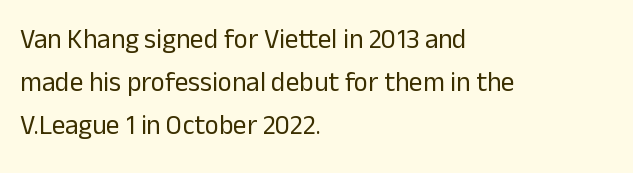
Q: Is the text bold? A: No.
Q: Is the text italic (slanted)? A: No, it is upright.
Q: Is the text underlined? A: No.
Q: How is the paragraph aligned? A: Left-aligned.
Q: Is the spacing between letters normal or unusually wide? A: Normal.
Q: Is the spacing between lines tight, normal or loose? A: Normal.
